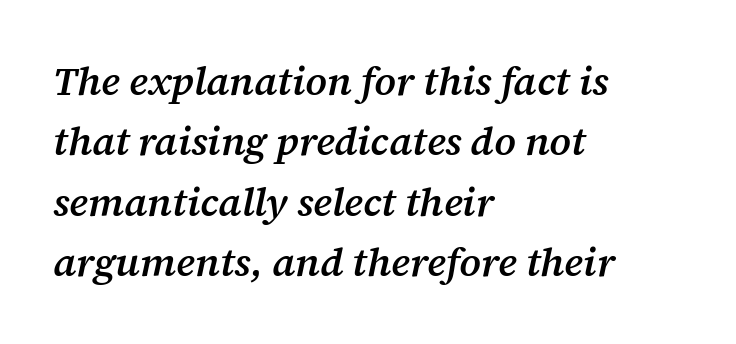
{"serif": "yes", "italic": "yes", "lean": "right", "slant_degrees": 12, "bold": "semi", "weight": "semibold", "width": "normal", "stroke_contrast": "medium", "x_height": "medium", "monospaced": "no", "underline": "no", "align": "left", "line_spacing": "normal", "line_spacing_ratio": 1.51, "letter_spacing": "normal", "letter_spacing_em": 0.0, "glyph_px": 40}
